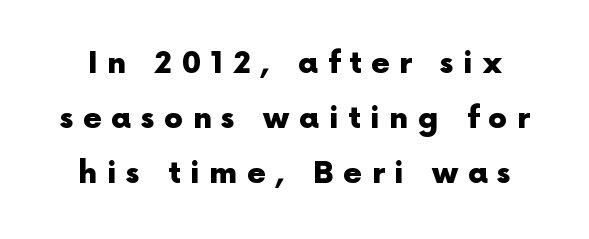
Q: Is the text bold? A: Yes.
Q: Is the text italic (slanted)? A: No, it is upright.
Q: Is the typeface a serif or a sans-serif typeface? A: Sans-serif.
Q: Is the text underlined? A: No.
Q: Is the spacing between letters normal or unusually wide? A: Unusually wide.
Q: Width (condensed, normal, or wide)? A: Normal.
Q: x-height? A: Medium.
Q: Monospaced? A: No.
